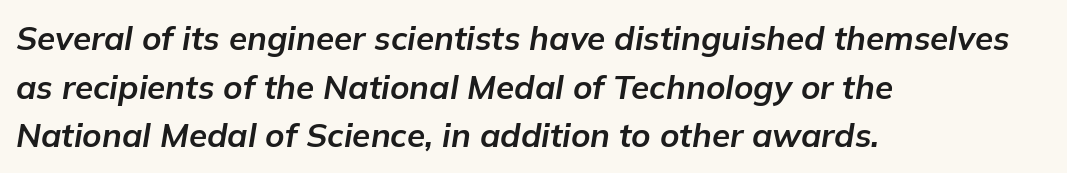
{"italic": "yes", "lean": "right", "slant_degrees": 9, "bold": "yes", "weight": "bold", "width": "normal", "stroke_contrast": "low", "x_height": "medium", "monospaced": "no", "underline": "no", "align": "left", "line_spacing": "normal", "line_spacing_ratio": 1.47, "letter_spacing": "normal", "letter_spacing_em": 0.0, "glyph_px": 33}
